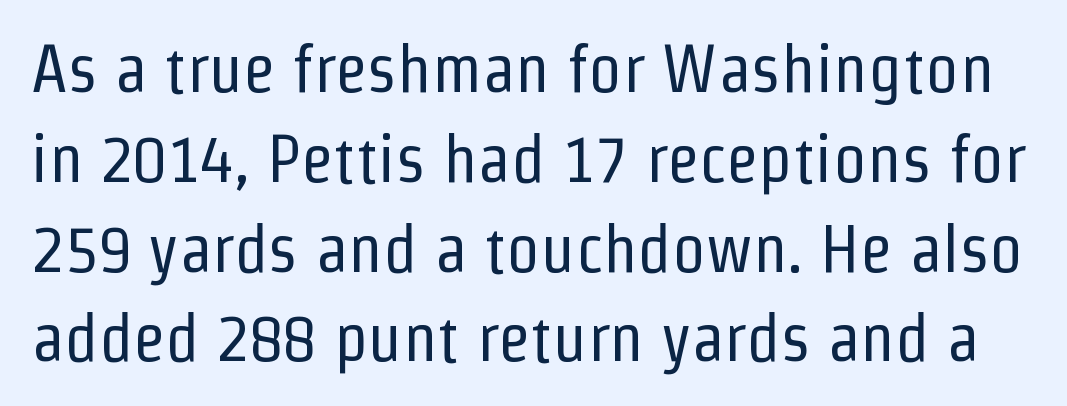
Q: Is the text bold? A: No.
Q: Is the text italic (slanted)? A: No, it is upright.
Q: Is the typeface a serif or a sans-serif typeface? A: Sans-serif.
Q: Is the text underlined? A: No.
Q: Is the spacing between letters normal or unusually wide? A: Normal.
Q: Is the spacing between lines tight, normal or loose? A: Normal.
Q: Width (condensed, normal, or wide)? A: Condensed.
Q: Stroke contrast? A: Low.
Q: x-height? A: Medium.
Q: Monospaced? A: No.
